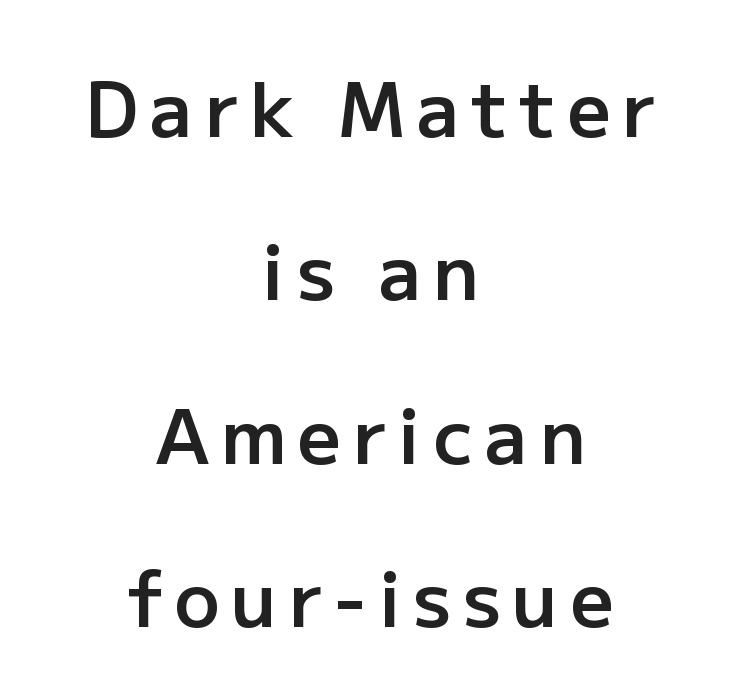
Q: Is the text bold? A: Semi-bold.
Q: Is the text italic (slanted)? A: No, it is upright.
Q: Is the typeface a serif or a sans-serif typeface? A: Sans-serif.
Q: Is the text underlined? A: No.
Q: How is the paragraph aligned? A: Centered.
Q: Is the spacing between lines tight, normal or loose? A: Loose.
Q: Width (condensed, normal, or wide)? A: Normal.
Q: Stroke contrast? A: Low.
Q: x-height? A: Medium.
Q: Monospaced? A: No.
